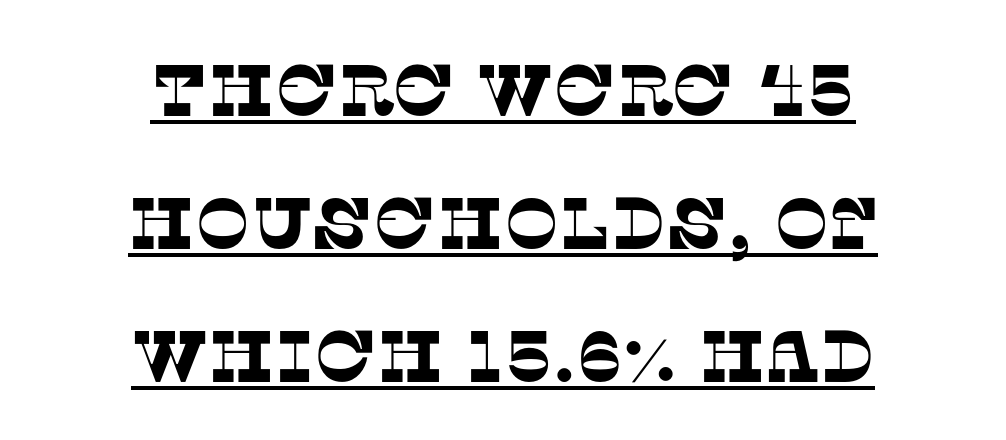
The typeface chosen for these lines features serifs. The specimen includes a rule beneath the text block's lines. In terms of letterspacing, this is plain default setting. The face used here is proportionally spaced, like ordinary book or web type.
